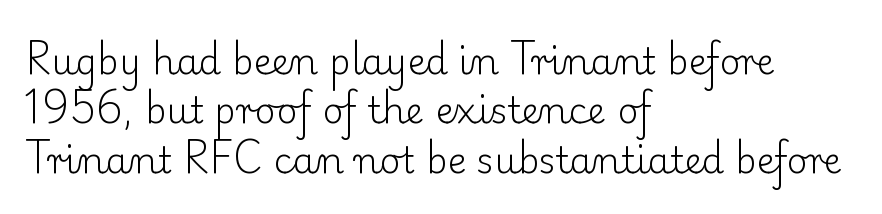
When letters stand straight like this, we call the style roman or upright. Students, note that the glyphs here touch the page at normal intervals. Check the space under the baseline: it is left empty.
